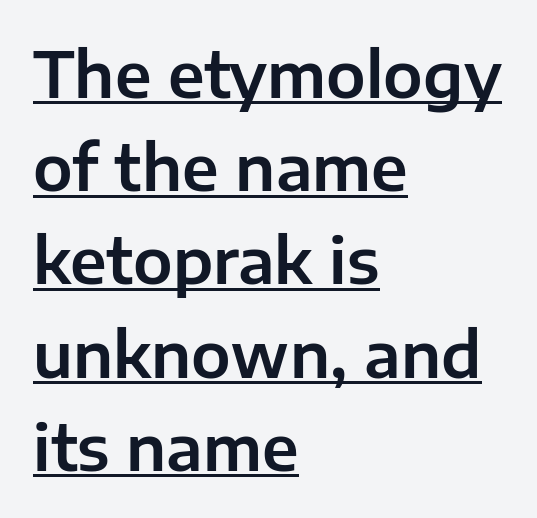
{"serif": "no", "italic": "no", "width": "normal", "stroke_contrast": "low", "x_height": "medium", "monospaced": "no", "underline": "yes", "align": "left", "line_spacing": "normal", "line_spacing_ratio": 1.48, "letter_spacing": "normal", "letter_spacing_em": 0.0, "glyph_px": 63}
